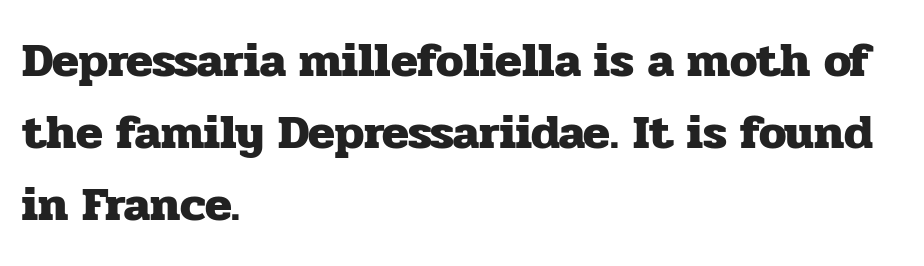
The line-height multiplier appears to be the usual default. Examine the stroke ends and you'll spot serifs. How heavy is the stroke? Heavy — this is a bold. The paragraph has a hard left edge and a soft right edge. No word sits above an underline. You can tell it's not italic because the verticals are truly vertical.
